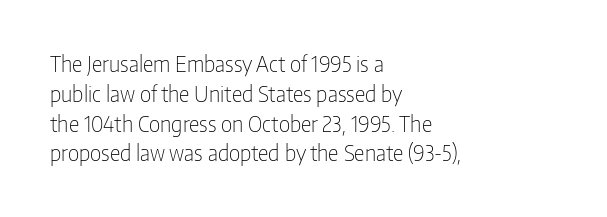
Q: Is the text bold? A: No.
Q: Is the text italic (slanted)? A: No, it is upright.
Q: Is the text underlined? A: No.
Q: How is the paragraph aligned? A: Left-aligned.
Q: Is the spacing between letters normal or unusually wide? A: Normal.
Q: Is the spacing between lines tight, normal or loose? A: Normal.
